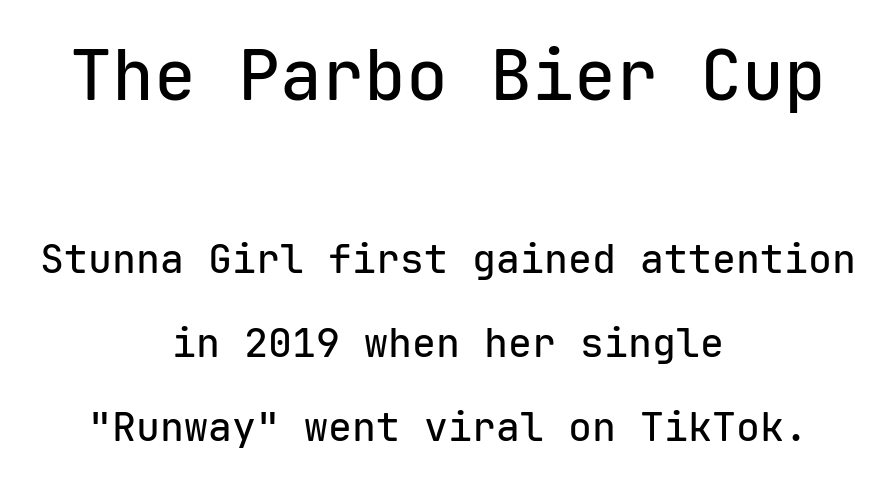
Q: Is the text italic (slanted)? A: No, it is upright.
Q: Is the typeface a serif or a sans-serif typeface? A: Sans-serif.
Q: Is the text underlined? A: No.
Q: How is the paragraph aligned? A: Centered.
Q: Is the spacing between letters normal or unusually wide? A: Normal.
Q: Is the spacing between lines tight, normal or loose? A: Loose.
Q: Which block of text is set in a larger size, the first (top) or the second (bottom)? A: The first (top) one.
Q: Width (condensed, normal, or wide)? A: Normal.
Q: Stroke contrast? A: Low.
Q: x-height? A: Medium.
Q: Monospaced? A: Yes.
